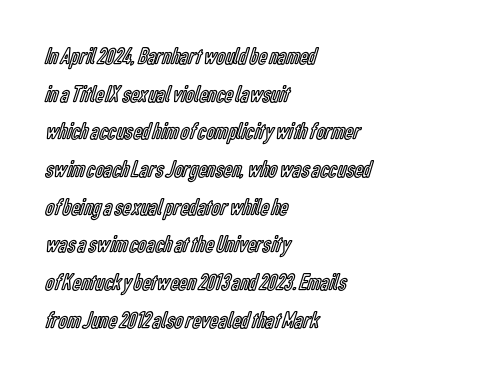
Q: Is the text italic (slanted)? A: Yes.
Q: Is the text underlined? A: No.
Q: How is the paragraph aligned? A: Left-aligned.
Q: Is the spacing between letters normal or unusually wide? A: Normal.
Q: Is the spacing between lines tight, normal or loose? A: Normal.
